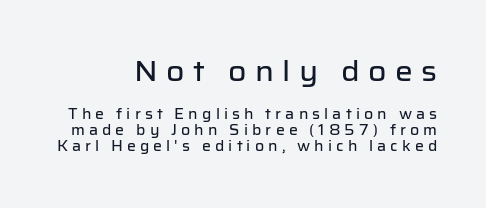
The image shows 28 px sans-serif type, upright; set tight line spacing (1.14x), unusually wide letter spacing (+0.29 em), not underlined; the first (top) block is 2.0x larger; low stroke contrast and a medium x-height.
